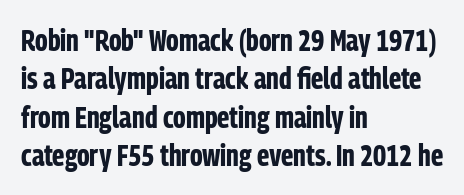
The image shows 30 px bold, condensed sans-serif type, upright; set left-aligned, normal line spacing (1.28x), normal letter spacing, not underlined; low stroke contrast and a medium x-height.
